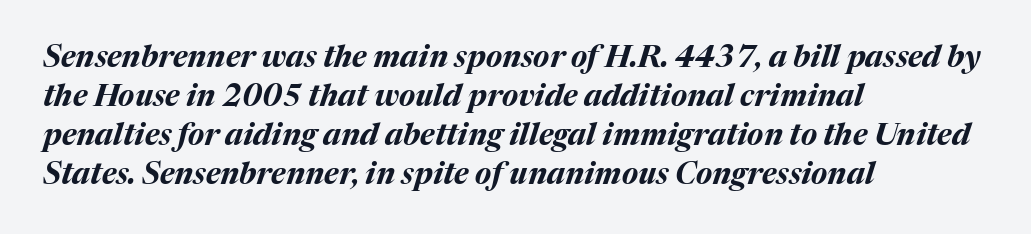
{"italic": "yes", "lean": "right", "slant_degrees": 17, "bold": "yes", "weight": "bold", "width": "normal", "stroke_contrast": "medium", "x_height": "medium", "monospaced": "no", "underline": "no", "align": "left", "line_spacing": "normal", "line_spacing_ratio": 1.3, "letter_spacing": "normal", "letter_spacing_em": 0.0, "glyph_px": 30}
